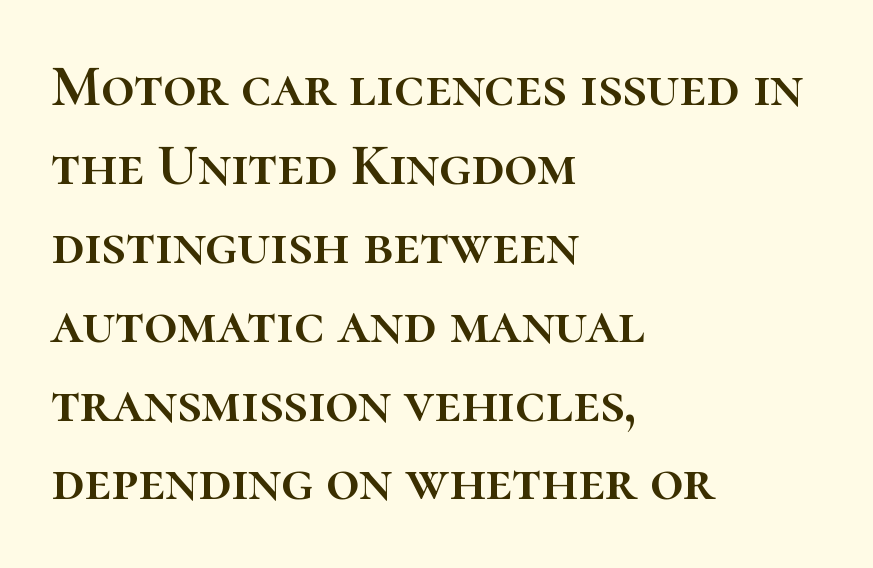
The letters advance in unequal steps, a hallmark of proportional type. This sample is left-justified, so line endings fall wherever the words run out. The specimen omits any rule beneath the text block's lines. Caption: standard tracking, unaltered. Is there any slant? The stems are plumb.
